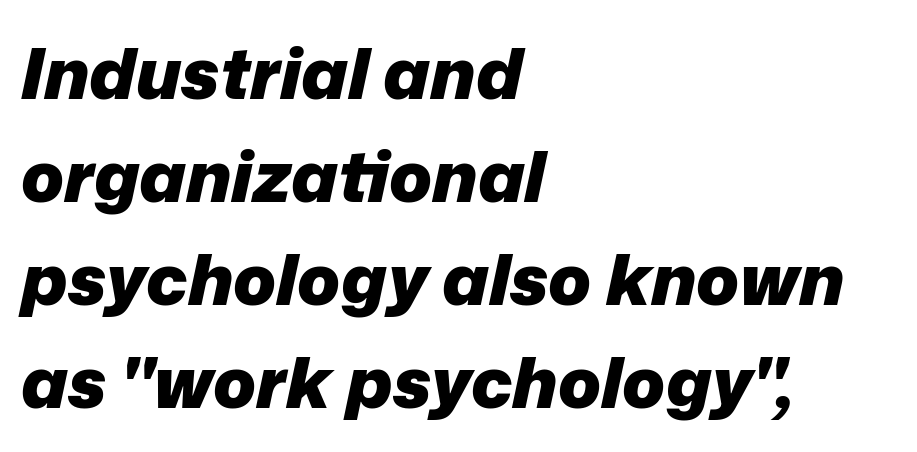
Notice how the stems are inclined rather than vertical — that's the hallmark of italics. Strokes here are thick enough to call this a true bold. Character widths vary here, with narrow letters taking less room than wide ones. The paragraph has a hard left edge and a soft right edge. The gap between lines stays unmarked.
